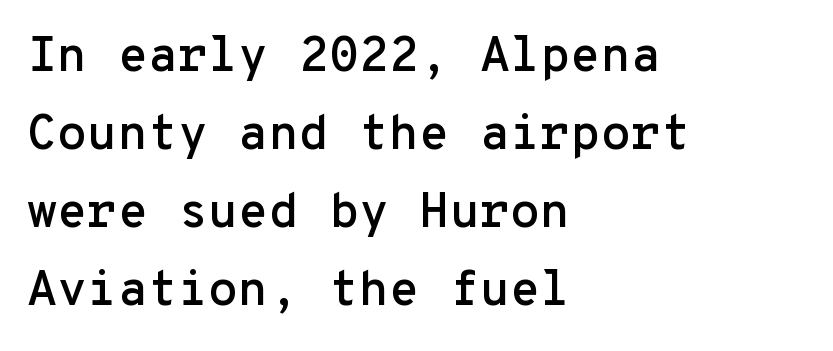
The image shows 49 px sans-serif type, upright, monospaced; set left-aligned, normal line spacing (1.59x), normal letter spacing, not underlined; low stroke contrast and a medium x-height.
